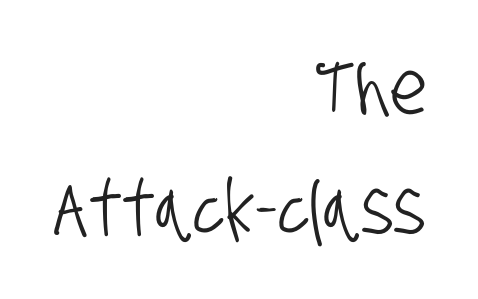
Looks like regular typesetting: each glyph gets only the width it needs. Spacing between characters is what you'd get straight out of the box. Type without underlining. The paragraph shown leans on its right margin. This sample uses a sans-serif face.
